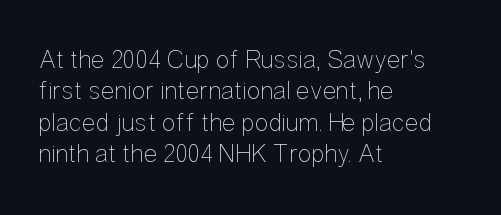
What stands out about the letter spacing? Nothing — it is the standard amount. The rendering anchors every line to the left-hand side. A light-to-regular cut is what we see here. Ordinary non-slanted type is in use.
